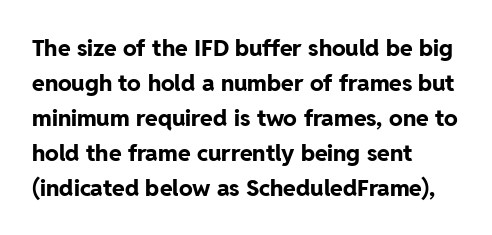
The image shows 23 px bold type, upright; set left-aligned, normal line spacing (1.52x), normal letter spacing, not underlined.
